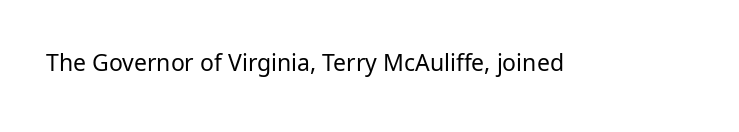
The image shows 23 px text type, upright; set normal letter spacing, not underlined.
